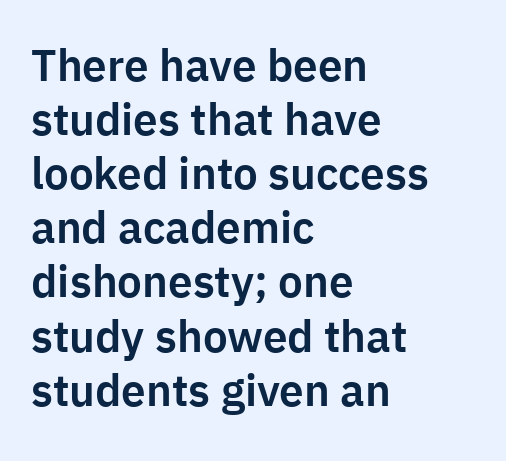
Q: Is the text italic (slanted)? A: No, it is upright.
Q: Is the typeface a serif or a sans-serif typeface? A: Sans-serif.
Q: Is the text underlined? A: No.
Q: How is the paragraph aligned? A: Left-aligned.
Q: Is the spacing between letters normal or unusually wide? A: Normal.
Q: Width (condensed, normal, or wide)? A: Normal.
Q: Stroke contrast? A: Low.
Q: x-height? A: Medium.
Q: Monospaced? A: No.
